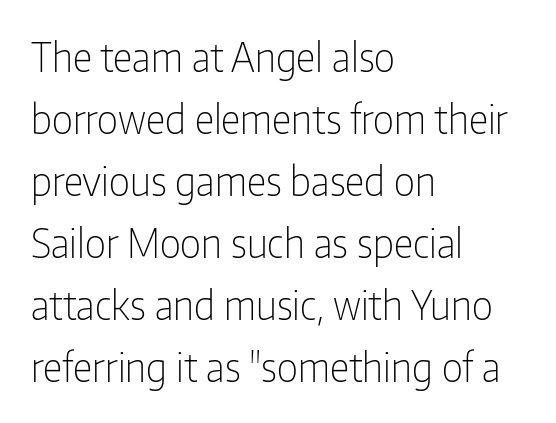
The image shows 39 px light, condensed sans-serif type, upright; set left-aligned, normal line spacing (1.59x), normal letter spacing, not underlined; low stroke contrast and a medium x-height.
